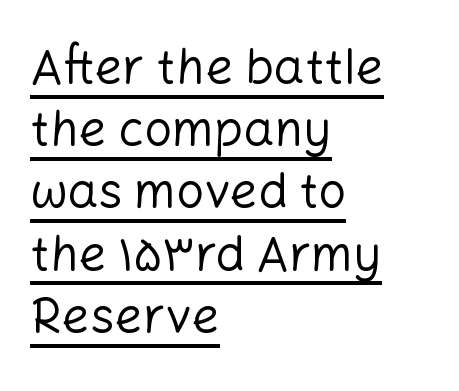
{"serif": "no", "italic": "no", "bold": "no", "weight": "regular", "width": "normal", "stroke_contrast": "low", "x_height": "medium", "monospaced": "no", "underline": "yes", "align": "left", "line_spacing": "normal", "line_spacing_ratio": 1.27, "letter_spacing": "normal", "letter_spacing_em": 0.0, "glyph_px": 49}
